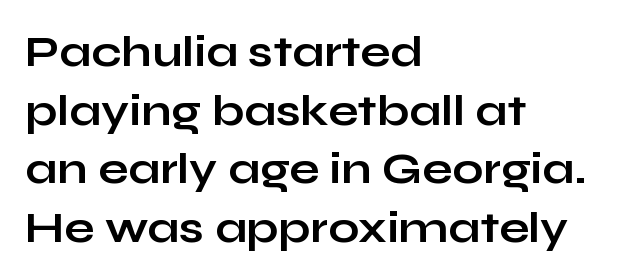
Q: Is the text bold? A: Yes.
Q: Is the text italic (slanted)? A: No, it is upright.
Q: Is the typeface a serif or a sans-serif typeface? A: Sans-serif.
Q: Is the text underlined? A: No.
Q: How is the paragraph aligned? A: Left-aligned.
Q: Is the spacing between letters normal or unusually wide? A: Normal.
Q: Is the spacing between lines tight, normal or loose? A: Normal.
Q: Width (condensed, normal, or wide)? A: Wide.
Q: Stroke contrast? A: Low.
Q: x-height? A: Medium.
Q: Monospaced? A: No.
